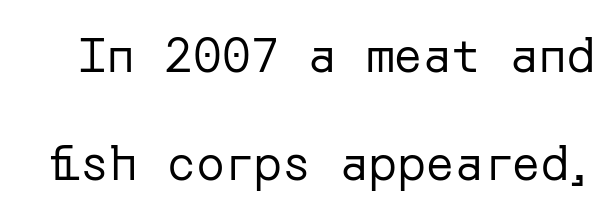
What's the leading like? Stretched, with rows far apart. Plain, unruled lines of type. Vertical strokes here are truly vertical. The passage shown is typeset with a sans-serif family. The typesetting does not lean heavy: it is not bold.
